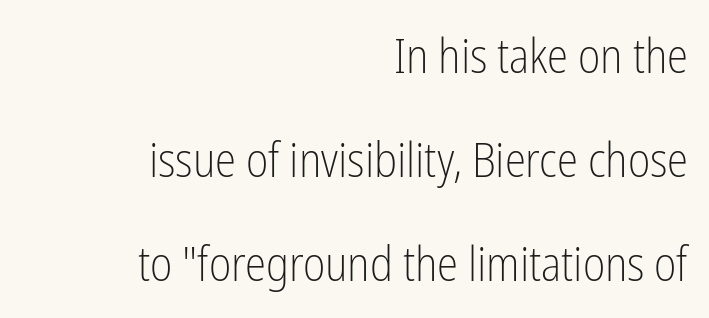
{"serif": "no", "italic": "no", "bold": "no", "weight": "light", "width": "condensed", "stroke_contrast": "low", "x_height": "medium", "monospaced": "no", "underline": "no", "align": "right", "line_spacing": "loose", "line_spacing_ratio": 2.17, "letter_spacing": "normal", "letter_spacing_em": 0.0, "glyph_px": 48}
